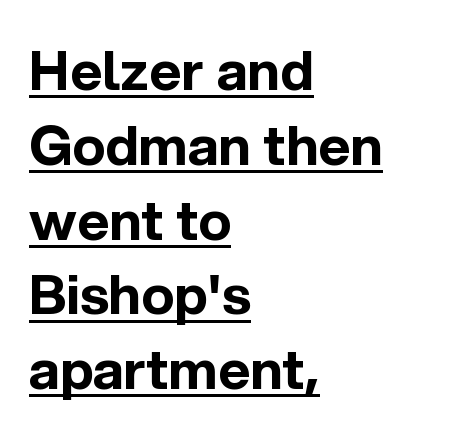
The rows are spaced the way most documents space them. The designer went with a sans here, leaving each stem footless. The specimen includes a rule beneath the text block's lines. Honestly, the letter spacing is just normal — you wouldn't notice it. The lines are quadded left.
